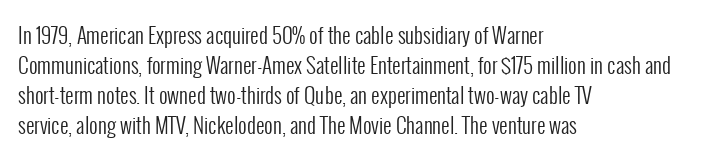
Q: Is the text bold? A: No.
Q: Is the text italic (slanted)? A: No, it is upright.
Q: Is the text underlined? A: No.
Q: How is the paragraph aligned? A: Left-aligned.
Q: Is the spacing between letters normal or unusually wide? A: Normal.
Q: Is the spacing between lines tight, normal or loose? A: Normal.
